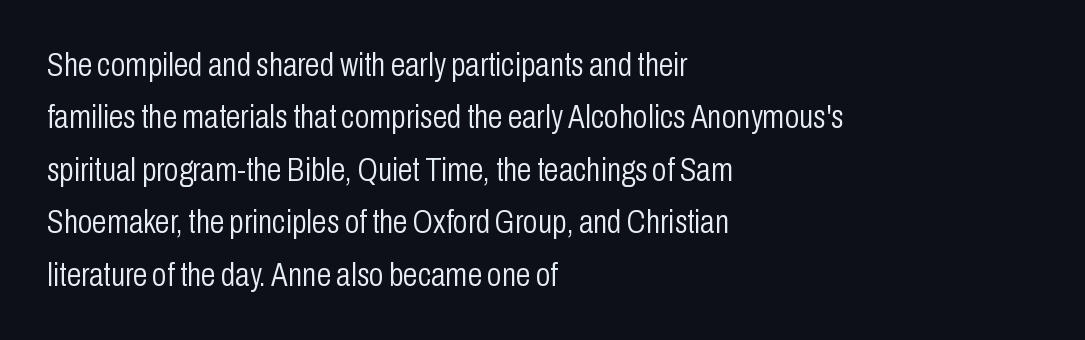
{"serif": "no", "italic": "no", "bold": "no", "weight": "light", "width": "condensed", "stroke_contrast": "low", "x_height": "medium", "monospaced": "no", "underline": "no", "align": "left", "line_spacing": "normal", "line_spacing_ratio": 1.59, "letter_spacing": "normal", "letter_spacing_em": 0.0, "glyph_px": 33}
